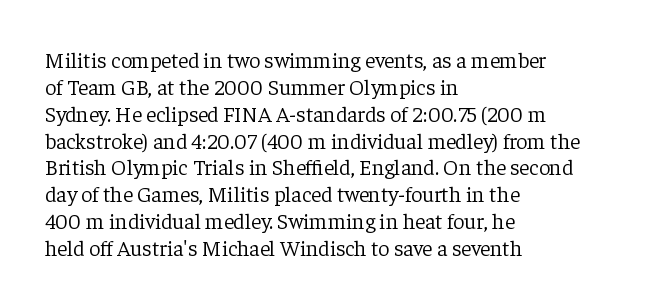
The image shows 22 px text type, upright; set left-aligned, line spacing 1.22x, normal letter spacing, not underlined.
